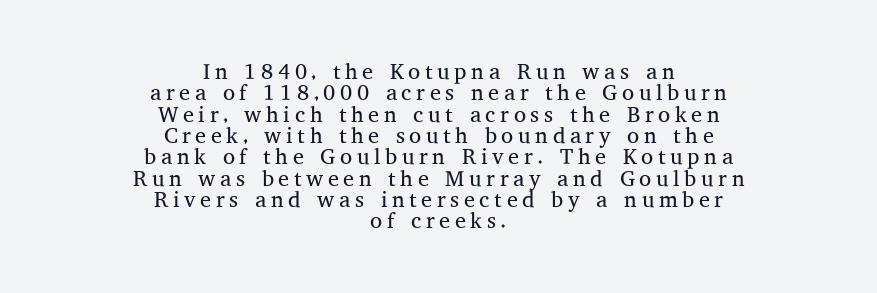
The space directly below the letters is spotless. Teacher's note: observe the equal gaps on both sides — that is centered alignment. Loose tracking; the words dissolve into strings of separated letters. The leading is snug, giving the passage a crowded texture. These glyphs show unthickened strokes, regular width or finer. Characters remain perfectly vertical along every line.
